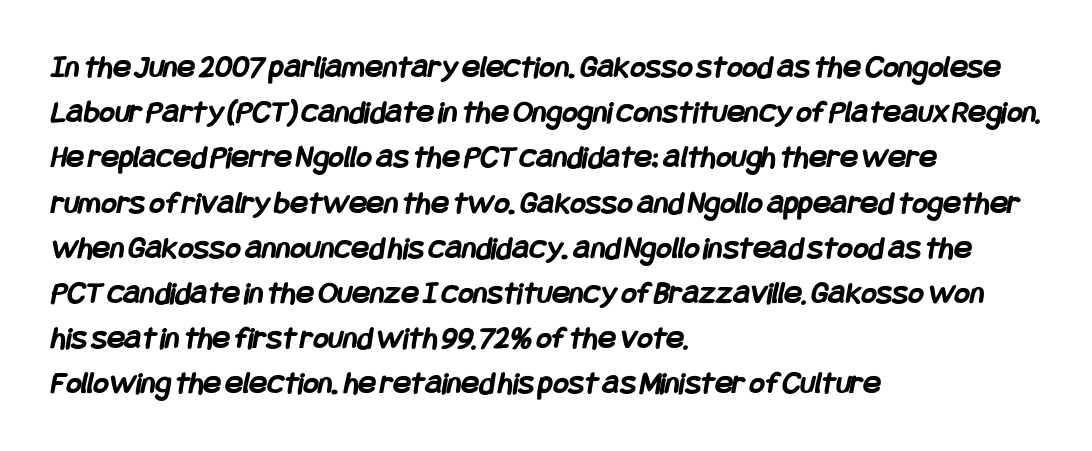
{"serif": "no", "bold": "yes", "weight": "semibold", "width": "condensed", "stroke_contrast": "low", "x_height": "large", "underline": "no", "align": "left", "line_spacing": "normal", "line_spacing_ratio": 1.37, "letter_spacing": "normal", "letter_spacing_em": 0.0, "glyph_px": 33}
